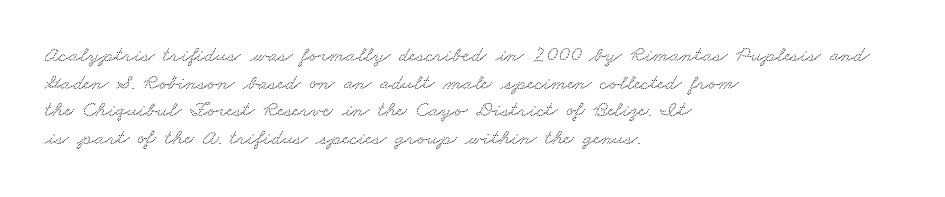
{"underline": "no", "align": "left", "line_spacing": "normal", "line_spacing_ratio": 1.26, "letter_spacing": "normal", "letter_spacing_em": 0.0, "glyph_px": 22}
